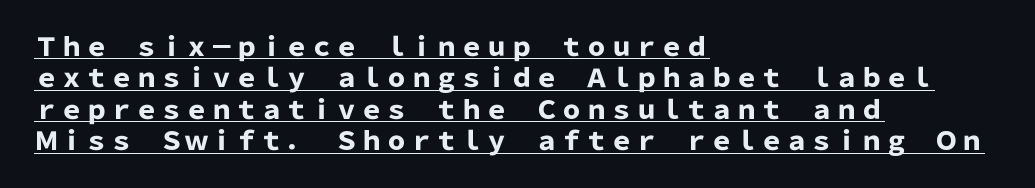
Q: Is the text bold? A: Yes.
Q: Is the text italic (slanted)? A: No, it is upright.
Q: Is the text underlined? A: Yes.
Q: How is the paragraph aligned? A: Left-aligned.
Q: Is the spacing between letters normal or unusually wide? A: Normal.
Q: Is the spacing between lines tight, normal or loose? A: Normal.
